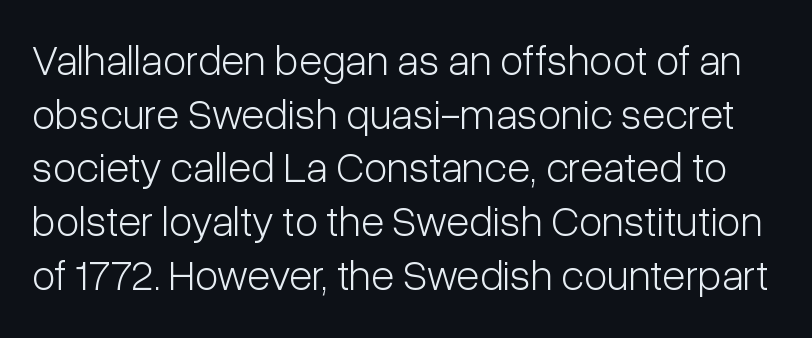
Q: Is the text bold? A: No.
Q: Is the text italic (slanted)? A: No, it is upright.
Q: Is the typeface a serif or a sans-serif typeface? A: Sans-serif.
Q: Is the text underlined? A: No.
Q: Is the spacing between letters normal or unusually wide? A: Normal.
Q: Is the spacing between lines tight, normal or loose? A: Normal.
Q: Width (condensed, normal, or wide)? A: Condensed.
Q: Stroke contrast? A: Low.
Q: x-height? A: Medium.
Q: Monospaced? A: No.
